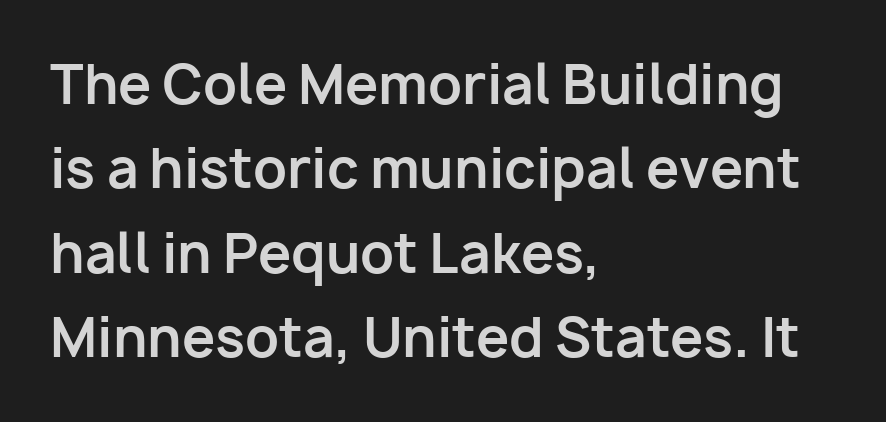
Q: Is the text bold? A: Yes.
Q: Is the text italic (slanted)? A: No, it is upright.
Q: Is the typeface a serif or a sans-serif typeface? A: Sans-serif.
Q: Is the text underlined? A: No.
Q: How is the paragraph aligned? A: Left-aligned.
Q: Is the spacing between letters normal or unusually wide? A: Normal.
Q: Is the spacing between lines tight, normal or loose? A: Normal.
Q: Width (condensed, normal, or wide)? A: Normal.
Q: Stroke contrast? A: Low.
Q: x-height? A: Medium.
Q: Monospaced? A: No.
